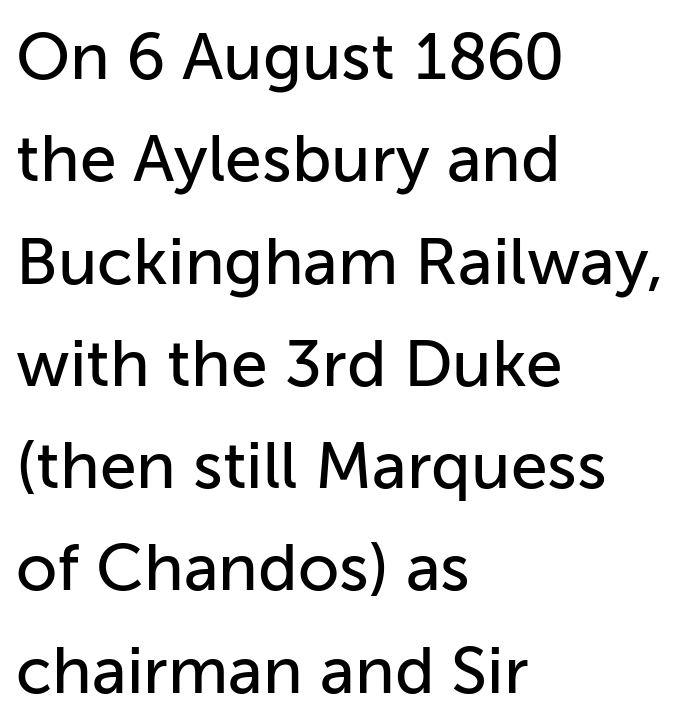
Q: Is the text italic (slanted)? A: No, it is upright.
Q: Is the typeface a serif or a sans-serif typeface? A: Sans-serif.
Q: Is the text underlined? A: No.
Q: How is the paragraph aligned? A: Left-aligned.
Q: Is the spacing between letters normal or unusually wide? A: Normal.
Q: Is the spacing between lines tight, normal or loose? A: Normal.
Q: Width (condensed, normal, or wide)? A: Normal.
Q: Stroke contrast? A: Low.
Q: x-height? A: Medium.
Q: Monospaced? A: No.
